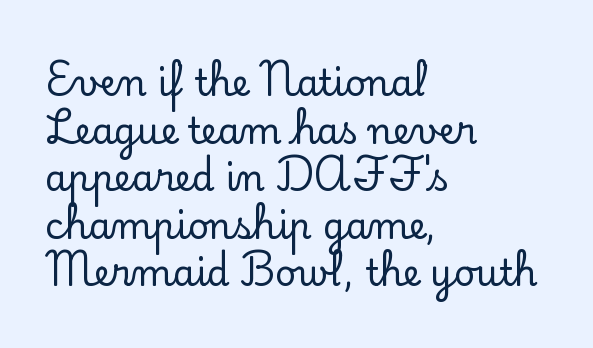
The image shows 36 px serif type, upright; set left-aligned, normal line spacing (1.32x), normal letter spacing, not underlined; low stroke contrast and a small x-height.
